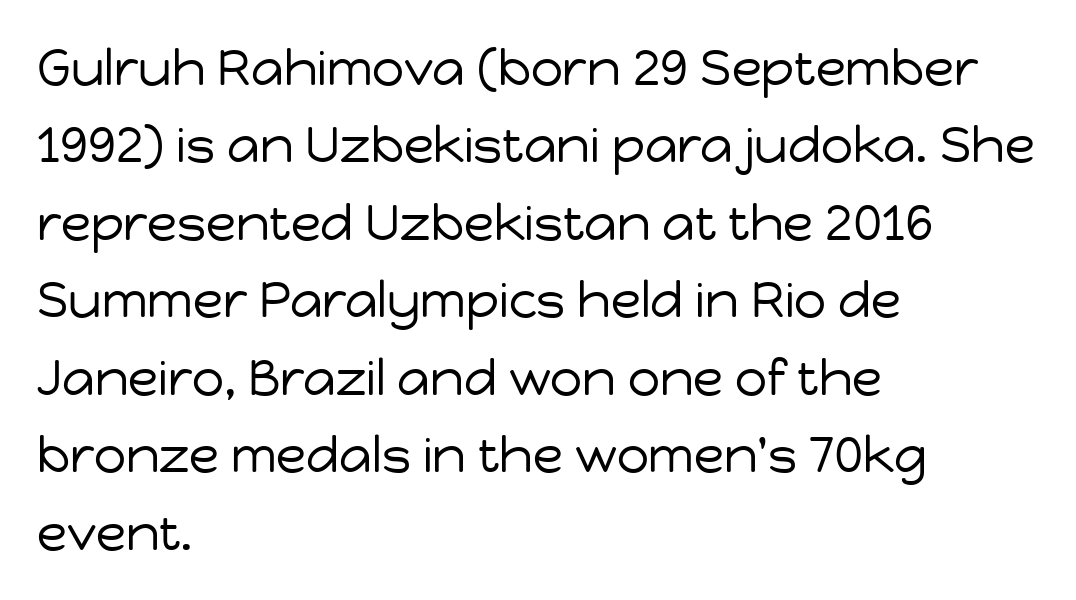
The image shows 50 px regular-weight sans-serif type, upright; set left-aligned, normal line spacing (1.55x), normal letter spacing, not underlined; low stroke contrast and a medium x-height.
